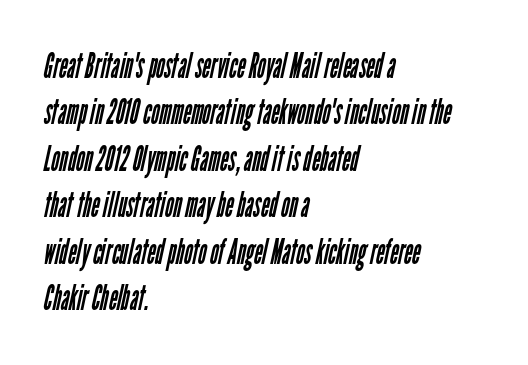
Q: Is the text bold? A: No.
Q: Is the typeface a serif or a sans-serif typeface? A: Sans-serif.
Q: Is the text underlined? A: No.
Q: How is the paragraph aligned? A: Left-aligned.
Q: Is the spacing between letters normal or unusually wide? A: Normal.
Q: Is the spacing between lines tight, normal or loose? A: Normal.
Q: Width (condensed, normal, or wide)? A: Condensed.
Q: Stroke contrast? A: Low.
Q: x-height? A: Medium.
Q: Monospaced? A: No.
